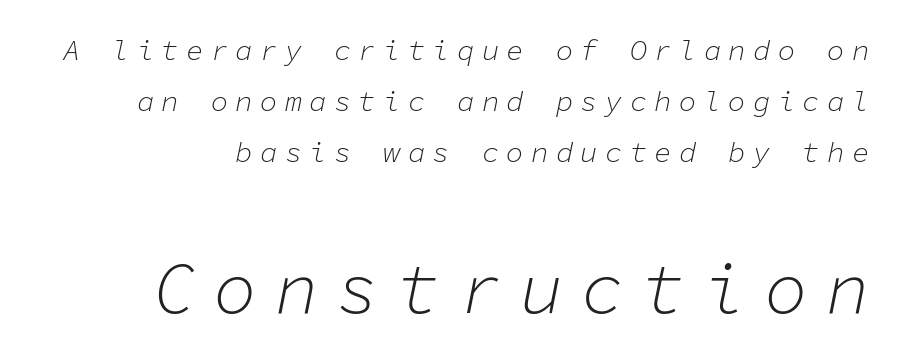
The specimen reads as italic at a glance. Type size steps up from the first block to the second. The typesetting does not lean heavy: it is not bold. The passage shown is typed in a monospace face where columns stay perfectly aligned. This rendering features lettering with no underline. What stands out about the letter spacing? Its width — letters are far apart.
